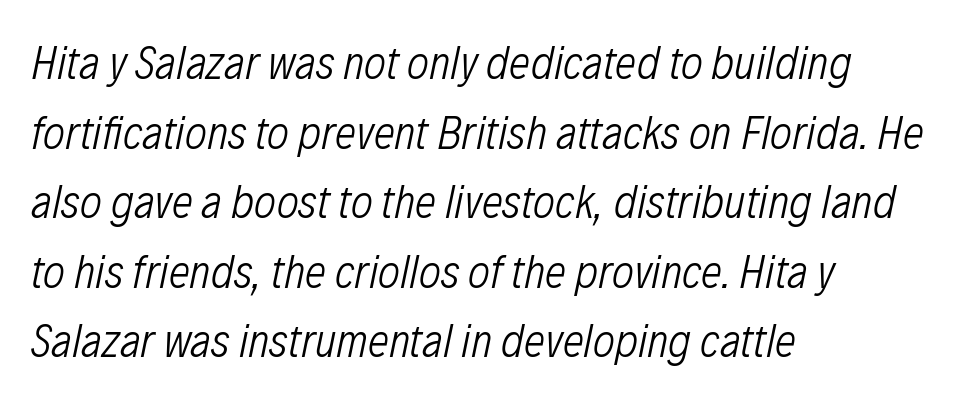
Q: Is the text bold? A: No.
Q: Is the text italic (slanted)? A: Yes, it leans right by about 12 degrees.
Q: Is the text underlined? A: No.
Q: How is the paragraph aligned? A: Left-aligned.
Q: Is the spacing between letters normal or unusually wide? A: Normal.
Q: Is the spacing between lines tight, normal or loose? A: Normal.
Q: Width (condensed, normal, or wide)? A: Condensed.
Q: Stroke contrast? A: Low.
Q: x-height? A: Medium.
Q: Monospaced? A: No.
